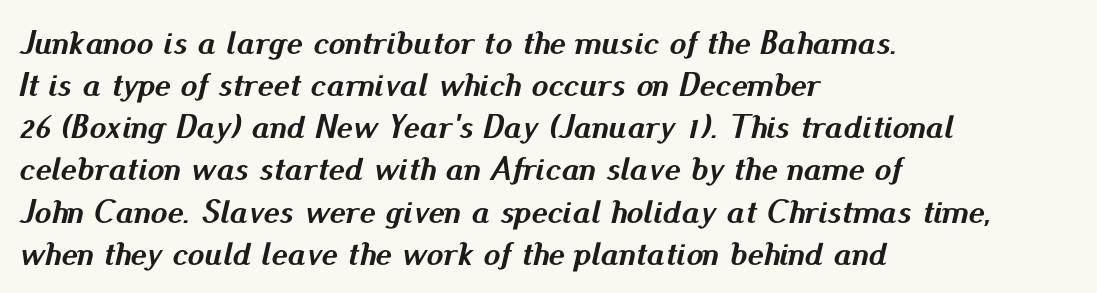
{"italic": "yes", "lean": "right", "slant_degrees": 13, "bold": "yes", "weight": "semibold", "width": "normal", "stroke_contrast": "medium", "x_height": "small", "monospaced": "no", "underline": "no", "align": "left", "line_spacing_ratio": 1.24, "letter_spacing": "normal", "letter_spacing_em": 0.0, "glyph_px": 34}
